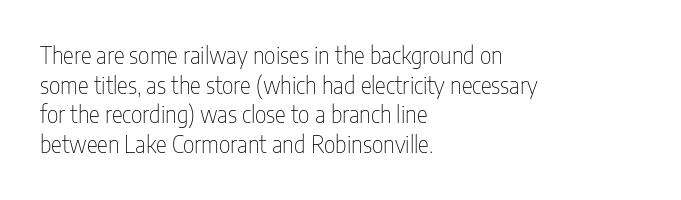
Q: Is the text bold? A: No.
Q: Is the text italic (slanted)? A: No, it is upright.
Q: Is the text underlined? A: No.
Q: How is the paragraph aligned? A: Left-aligned.
Q: Is the spacing between letters normal or unusually wide? A: Normal.
Q: Is the spacing between lines tight, normal or loose? A: Normal.
